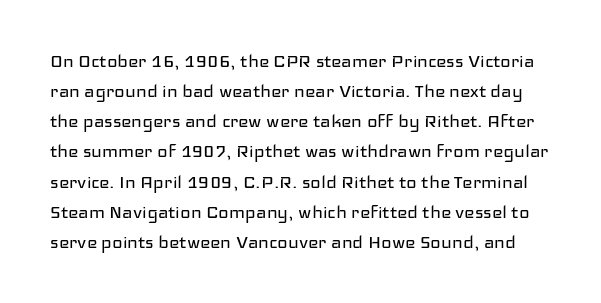
The image shows 22 px text type, upright; set normal line spacing (1.37x), normal letter spacing, not underlined.
